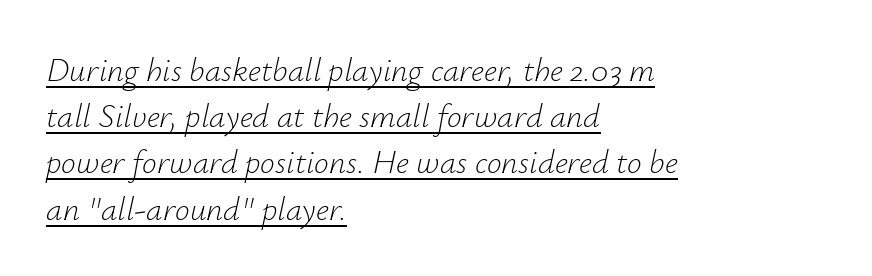
The image shows 33 px light type, italic (leaning right); set left-aligned, normal line spacing (1.4x), normal letter spacing, underlined; low stroke contrast and a small x-height.
